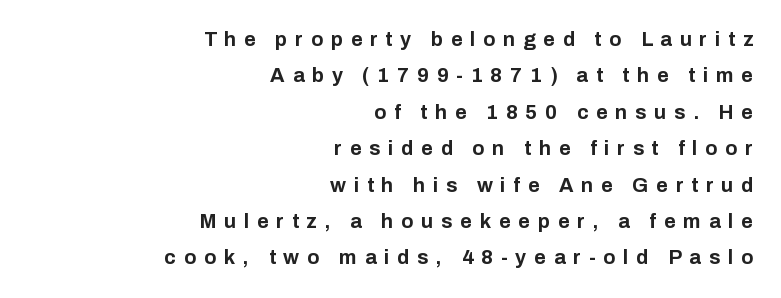
{"italic": "no", "bold": "yes", "underline": "no", "align": "right", "line_spacing_ratio": 1.82, "letter_spacing": "wide", "letter_spacing_em": 0.39, "glyph_px": 20}
